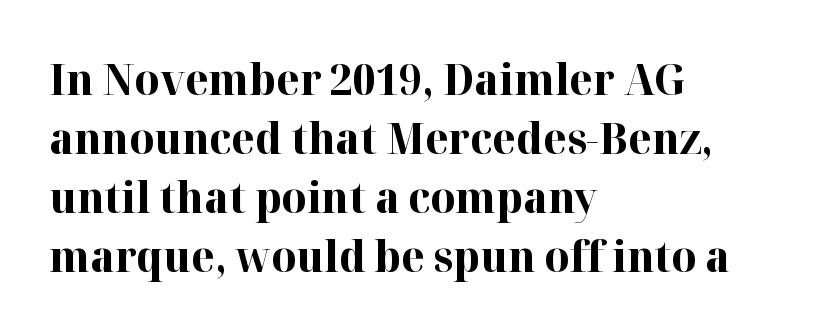
Q: Is the text bold? A: Yes.
Q: Is the text italic (slanted)? A: No, it is upright.
Q: Is the typeface a serif or a sans-serif typeface? A: Serif.
Q: Is the text underlined? A: No.
Q: How is the paragraph aligned? A: Left-aligned.
Q: Is the spacing between letters normal or unusually wide? A: Normal.
Q: Is the spacing between lines tight, normal or loose? A: Normal.
Q: Width (condensed, normal, or wide)? A: Normal.
Q: Stroke contrast? A: High.
Q: x-height? A: Medium.
Q: Monospaced? A: No.
